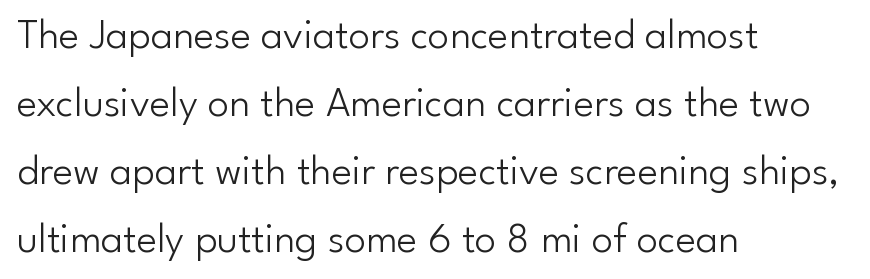
Q: Is the text bold? A: No.
Q: Is the text italic (slanted)? A: No, it is upright.
Q: Is the typeface a serif or a sans-serif typeface? A: Sans-serif.
Q: Is the text underlined? A: No.
Q: How is the paragraph aligned? A: Left-aligned.
Q: Is the spacing between letters normal or unusually wide? A: Normal.
Q: Is the spacing between lines tight, normal or loose? A: Normal.
Q: Width (condensed, normal, or wide)? A: Normal.
Q: Stroke contrast? A: Low.
Q: x-height? A: Small.
Q: Monospaced? A: No.
